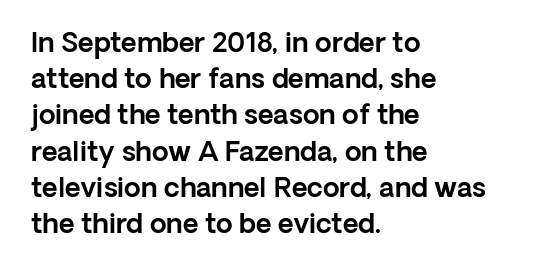
The image shows 27 px text type, upright; set left-aligned, normal line spacing (1.34x), normal letter spacing, not underlined.
